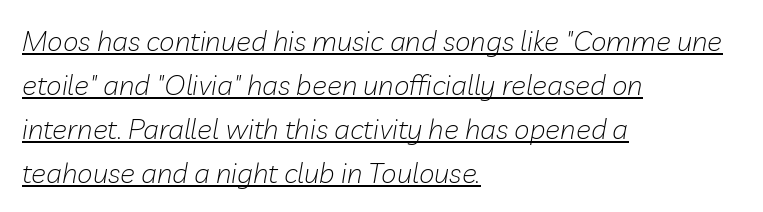
{"italic": "yes", "lean": "right", "slant_degrees": 10, "bold": "no", "weight": "light", "width": "normal", "stroke_contrast": "low", "x_height": "medium", "monospaced": "no", "underline": "yes", "align": "left", "line_spacing": "normal", "line_spacing_ratio": 1.57, "letter_spacing": "normal", "letter_spacing_em": 0.0, "glyph_px": 28}
